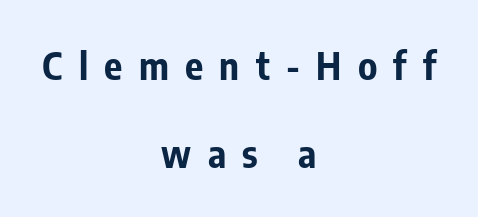
The image shows 38 px bold, condensed sans-serif type, upright; set centered, loose line spacing (2.31x), unusually wide letter spacing (+0.43 em), not underlined; low stroke contrast and a medium x-height.
